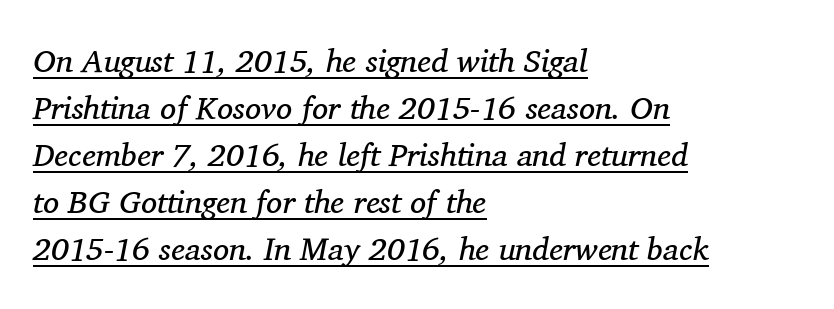
The image shows 32 px regular-weight serif type, italic (leaning right); set left-aligned, normal line spacing (1.47x), normal letter spacing, underlined; medium stroke contrast and a medium x-height.
